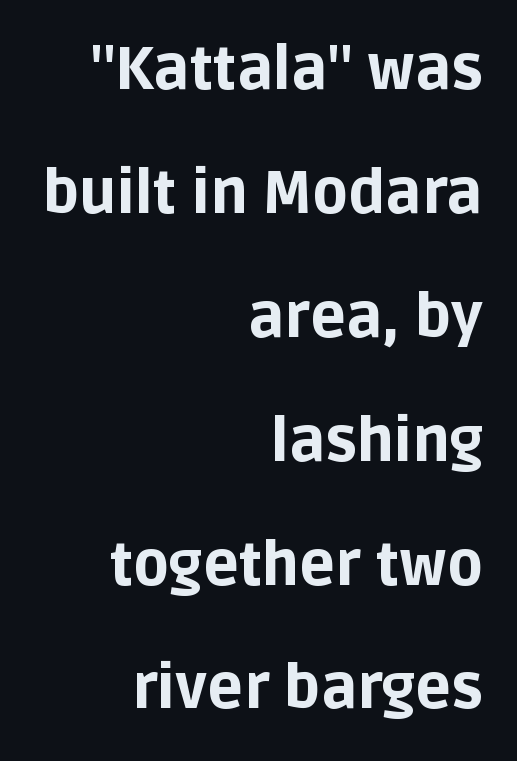
The image shows 59 px bold sans-serif type, upright; set right-aligned, loose line spacing (2.1x), normal letter spacing, not underlined; low stroke contrast and a large x-height.
